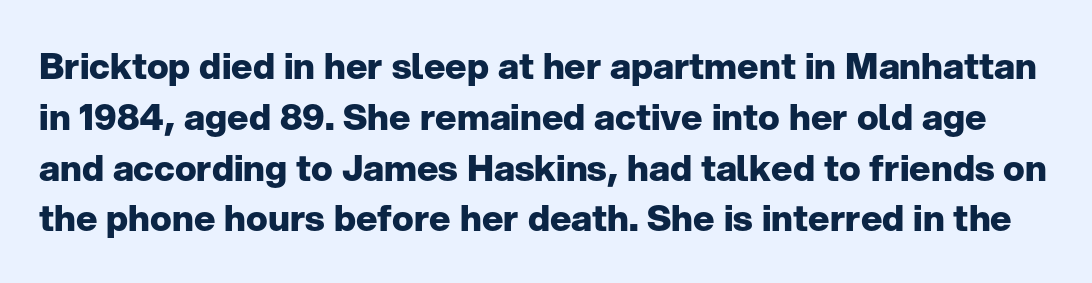
The image shows 36 px heavy sans-serif type, upright; set normal line spacing (1.41x), normal letter spacing, not underlined; low stroke contrast and a medium x-height.
